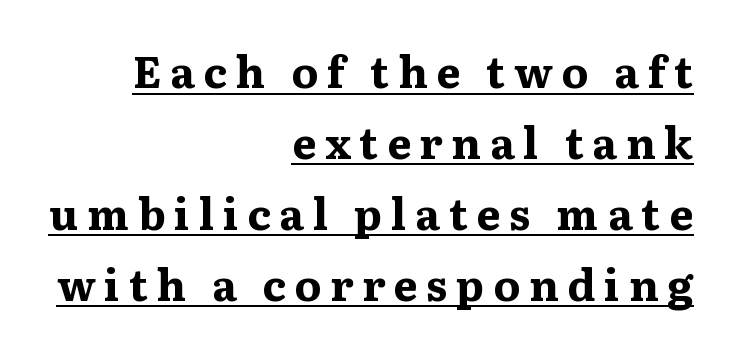
Q: Is the text bold? A: Yes.
Q: Is the text italic (slanted)? A: No, it is upright.
Q: Is the typeface a serif or a sans-serif typeface? A: Serif.
Q: Is the text underlined? A: Yes.
Q: How is the paragraph aligned? A: Right-aligned.
Q: Is the spacing between letters normal or unusually wide? A: Unusually wide.
Q: Is the spacing between lines tight, normal or loose? A: Normal.
Q: Width (condensed, normal, or wide)? A: Wide.
Q: Stroke contrast? A: Medium.
Q: x-height? A: Medium.
Q: Monospaced? A: No.
